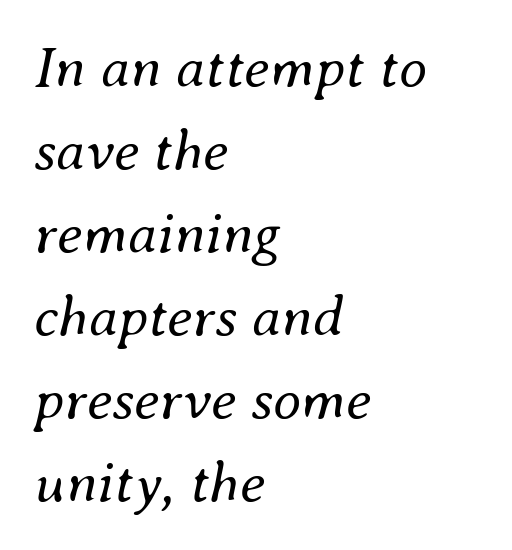
The image shows 58 px regular-weight type, italic (leaning right); set left-aligned, normal line spacing (1.43x), normal letter spacing, not underlined; medium stroke contrast and a small x-height.
